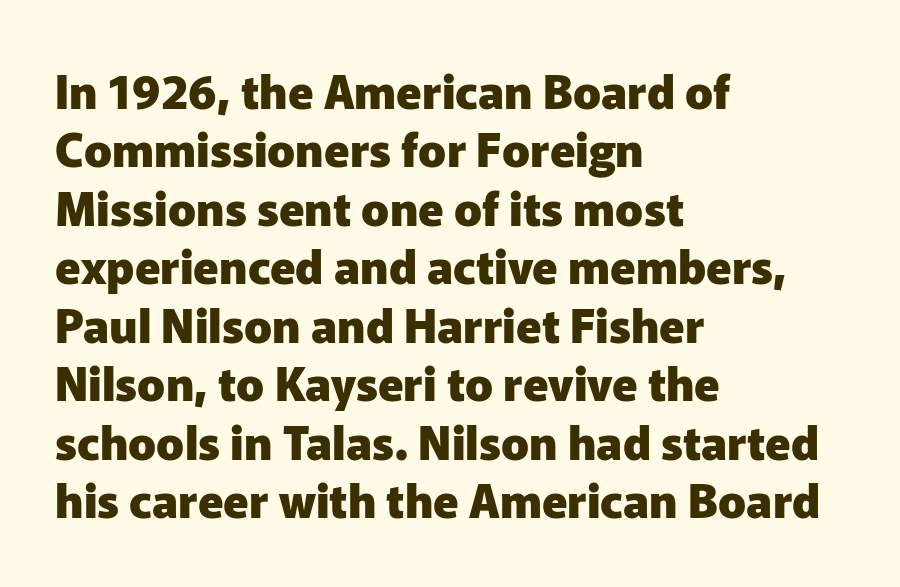
{"serif": "no", "italic": "no", "bold": "yes", "weight": "heavy", "width": "normal", "stroke_contrast": "low", "x_height": "medium", "monospaced": "no", "underline": "no", "align": "left", "line_spacing": "normal", "line_spacing_ratio": 1.27, "letter_spacing": "normal", "letter_spacing_em": 0.0, "glyph_px": 46}
